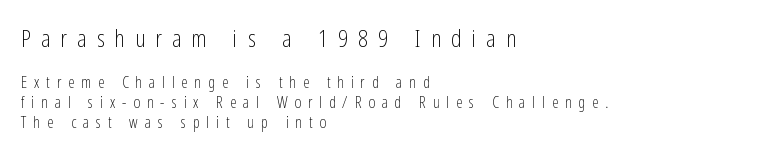
Each stroke keeps to a modest, everyday thickness or less. Does the leading feel generous? No, just average. Size contrast runs from large at the top to small at the bottom. The typesetter chose a ragged-right arrangement here.
